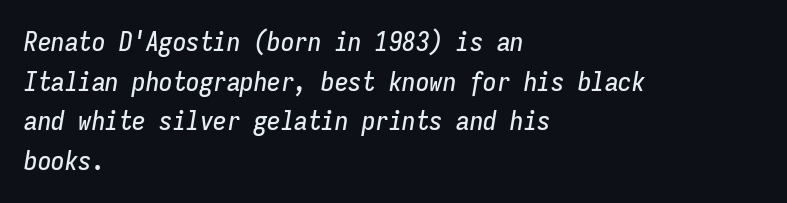
{"italic": "yes", "lean": "right", "slant_degrees": 9, "underline": "no", "align": "left", "line_spacing": "normal", "line_spacing_ratio": 1.47, "letter_spacing": "normal", "letter_spacing_em": 0.0, "glyph_px": 27}
